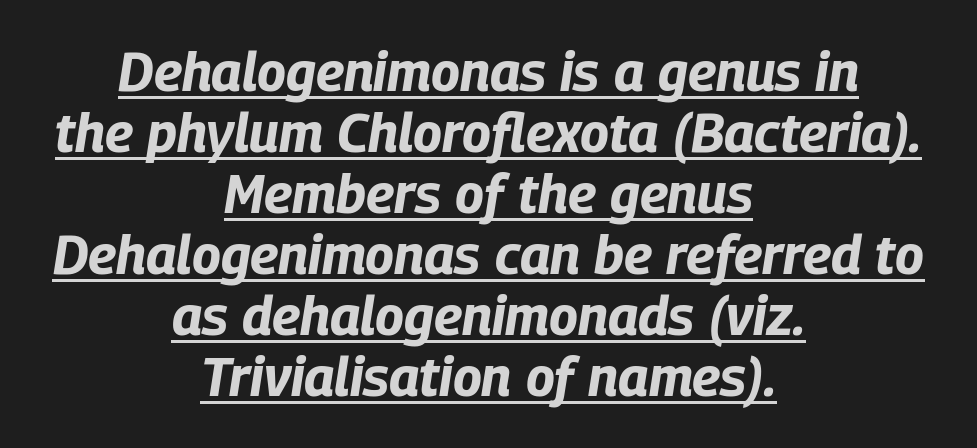
The image shows 54 px bold, condensed type, italic (leaning right); set centered, tight line spacing (1.13x), normal letter spacing, underlined; low stroke contrast and a large x-height.
